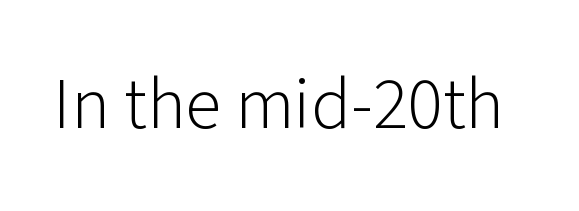
The image shows 73 px light sans-serif type, upright; set normal letter spacing, not underlined; low stroke contrast and a medium x-height.
